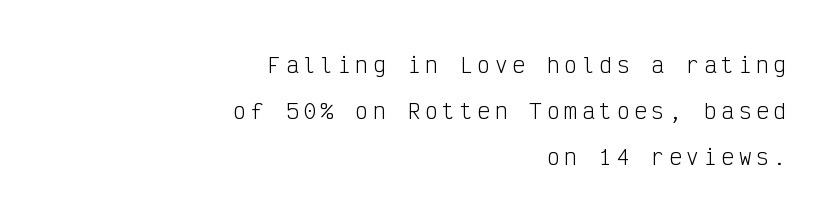
The cut favours lightness, reaching ordinary text weight at its darkest. Is the block centered? No — it sits flush against the right margin. Someone cranked the tracking dial way up on this one. Every stem runs plumb, perpendicular to the baseline. Is there much room between lines? Yes — plenty of vertical air separates them.
